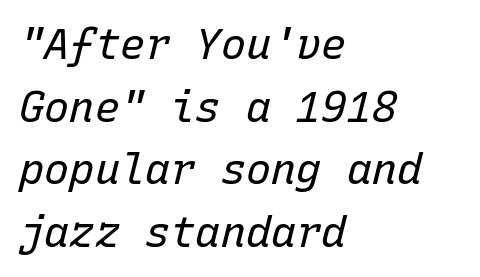
Lines of text with bare space underneath. The font sits on the lighter half of the weight spectrum, regular included. Is this a fixed-width face? Yes — each glyph sits in an identical cell. The glyphs look as if they've been sheared to an angle. Vertical spacing — default.
